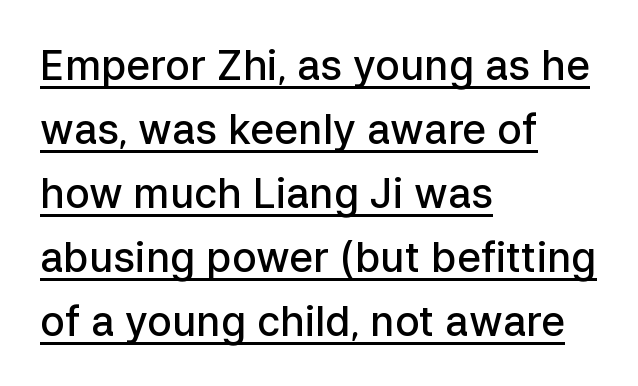
Style check: upright. Nope, no serifs anywhere on these letters. A typesetter would call this proportional, since set widths differ per character. Leading matches the norm, producing a regular column. The lines are quadded left. Set as a demibold, roughly 600 on the weight scale.
